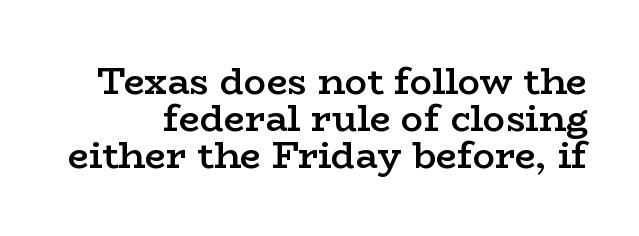
On the weight axis this lands at semibold, roughly 600. Compared with typical paragraphs, the rows here are closer together. The rendering keeps characters at their native spacing. This is serif lettering, the kind often seen in printed books. Tall strokes in this sample are plumb rather than angled.
